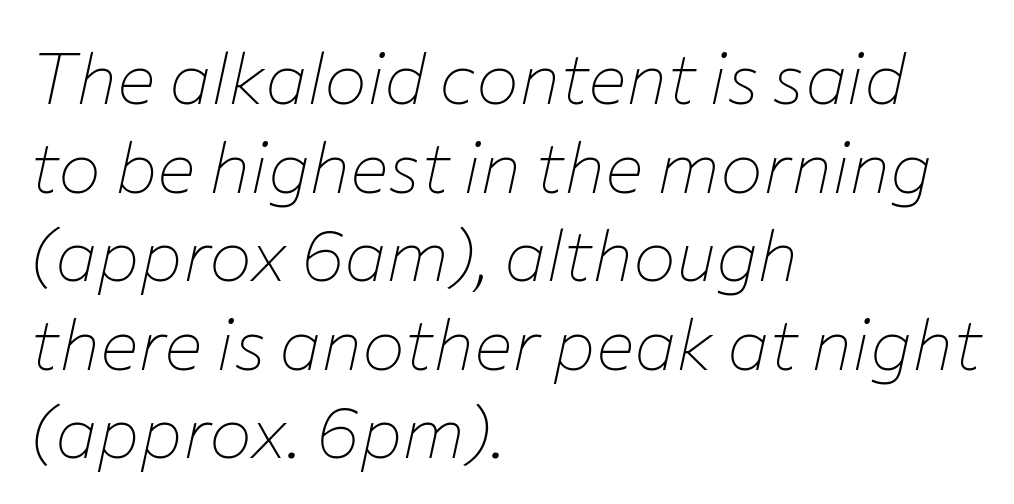
The image shows 72 px thin type, italic (leaning right); set left-aligned, line spacing 1.23x, normal letter spacing, not underlined; low stroke contrast and a medium x-height.
